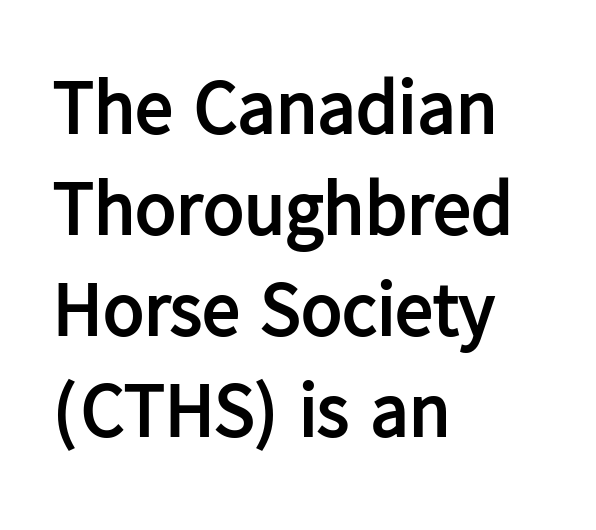
{"serif": "no", "italic": "no", "bold": "yes", "weight": "semibold", "width": "normal", "stroke_contrast": "low", "x_height": "medium", "monospaced": "no", "underline": "no", "align": "left", "line_spacing": "normal", "line_spacing_ratio": 1.33, "letter_spacing": "normal", "letter_spacing_em": 0.0, "glyph_px": 76}
